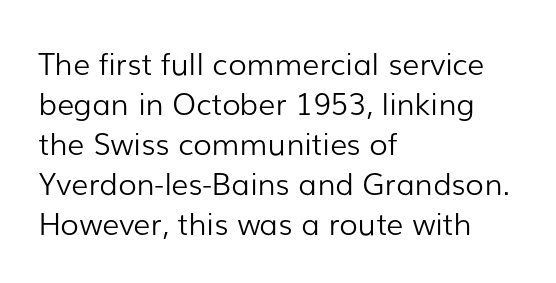
{"serif": "no", "italic": "no", "bold": "no", "weight": "light", "width": "normal", "stroke_contrast": "low", "x_height": "medium", "monospaced": "no", "underline": "no", "align": "left", "line_spacing": "normal", "line_spacing_ratio": 1.33, "letter_spacing": "normal", "letter_spacing_em": 0.0, "glyph_px": 30}
